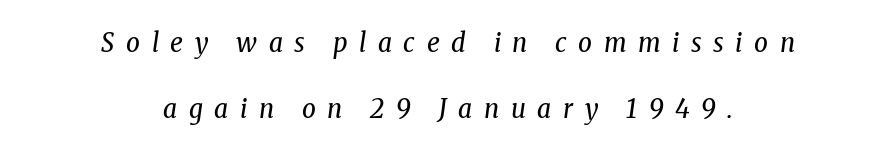
Q: Is the text bold? A: No.
Q: Is the text italic (slanted)? A: Yes, it leans right by about 8 degrees.
Q: Is the text underlined? A: No.
Q: How is the paragraph aligned? A: Centered.
Q: Is the spacing between letters normal or unusually wide? A: Unusually wide.
Q: Is the spacing between lines tight, normal or loose? A: Loose.
